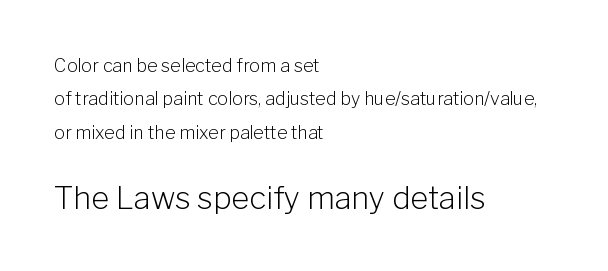
This sample uses a sans-serif face. These glyphs show unthickened strokes, regular width or finer. Unmarked baselines from the first word to the last. In terms of posture, this sample is upright. Note the varied advance widths — an 'i' is clearly narrower than an 'm'. Teacher's note: observe the even left margin — that is flush-left alignment.
